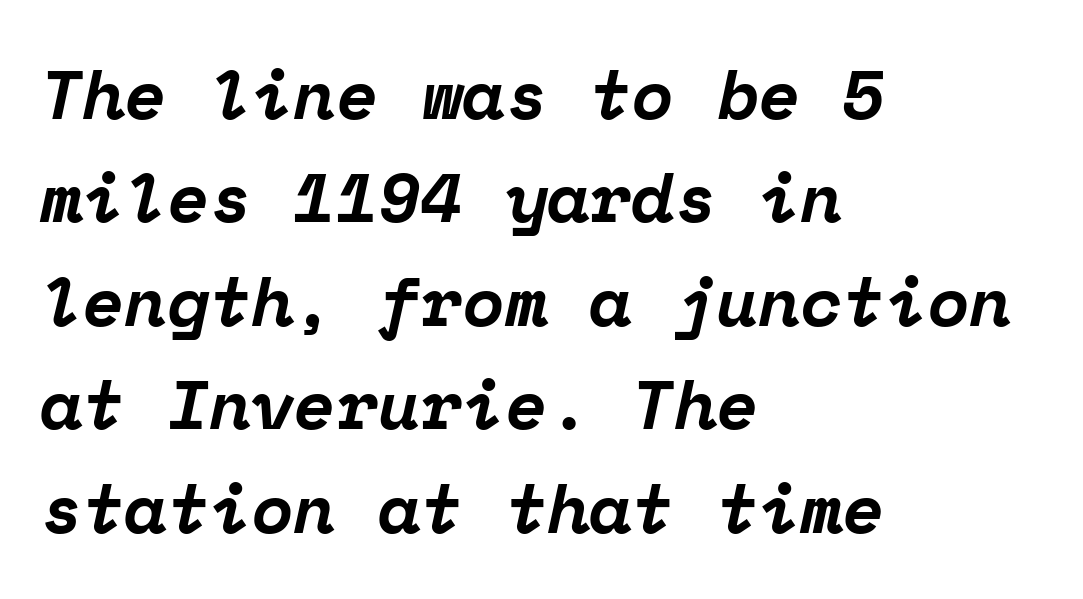
The image shows 69 px bold serif type, italic (leaning right), monospaced; set left-aligned, normal line spacing (1.5x), normal letter spacing, not underlined; low stroke contrast and a medium x-height.
